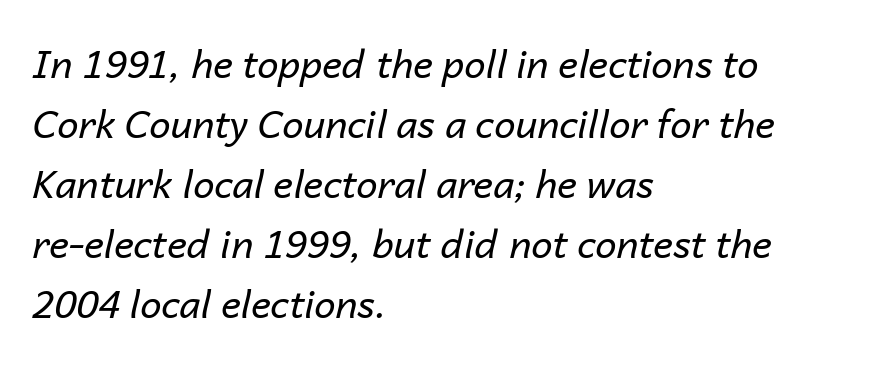
The image shows 38 px regular-weight type, italic (leaning right); set left-aligned, normal line spacing (1.58x), normal letter spacing, not underlined; low stroke contrast and a medium x-height.
